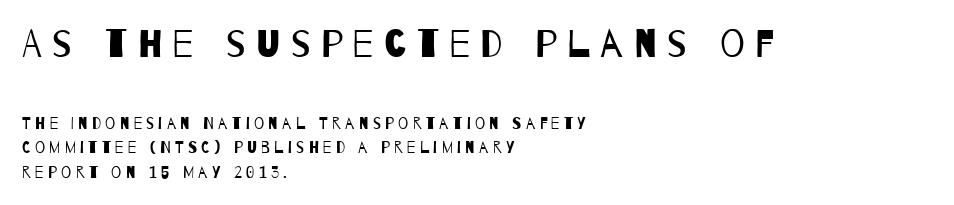
Typesetter's note — upper block bumped up in size, lower block left smaller. Decoration check: the copy has no underline. No feet cap the strokes, marking this as sans-serif type. Students, note that the glyphs here are deliberately spaced far apart. These lines are rendered in a variable-pitch font.
